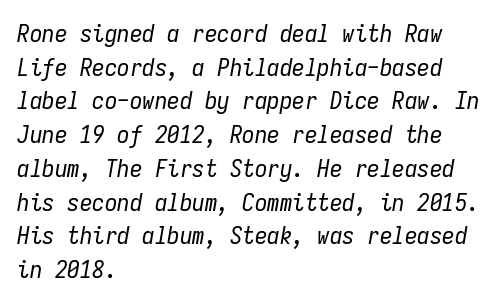
Q: Is the text bold? A: No.
Q: Is the text italic (slanted)? A: Yes, it leans right by about 9 degrees.
Q: Is the text underlined? A: No.
Q: How is the paragraph aligned? A: Left-aligned.
Q: Is the spacing between letters normal or unusually wide? A: Normal.
Q: Is the spacing between lines tight, normal or loose? A: Normal.
